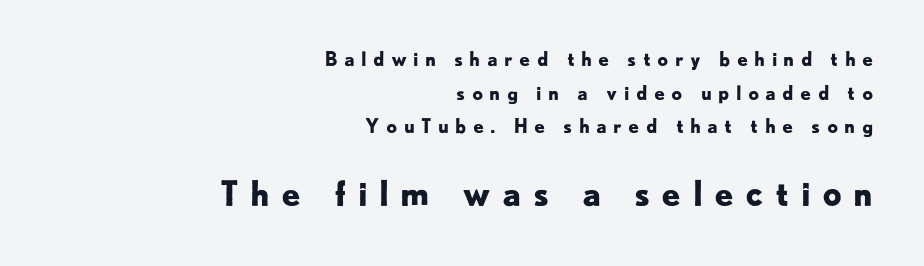
{"serif": "no", "italic": "no", "bold": "yes", "weight": "bold", "width": "normal", "stroke_contrast": "low", "x_height": "small", "monospaced": "no", "underline": "no", "align": "right", "line_spacing_ratio": 1.77, "letter_spacing": "wide", "letter_spacing_em": 0.33, "larger_block": "second", "size_ratio": 1.79, "glyph_px": 34}
